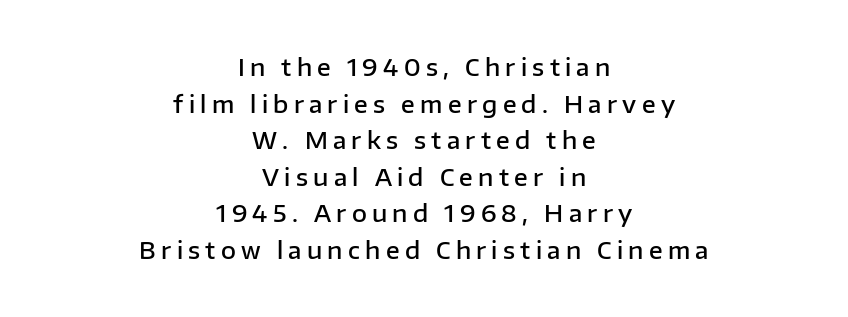
Q: Is the text bold? A: Semi-bold.
Q: Is the text italic (slanted)? A: No, it is upright.
Q: Is the text underlined? A: No.
Q: How is the paragraph aligned? A: Centered.
Q: Is the spacing between letters normal or unusually wide? A: Unusually wide.
Q: Is the spacing between lines tight, normal or loose? A: Normal.
